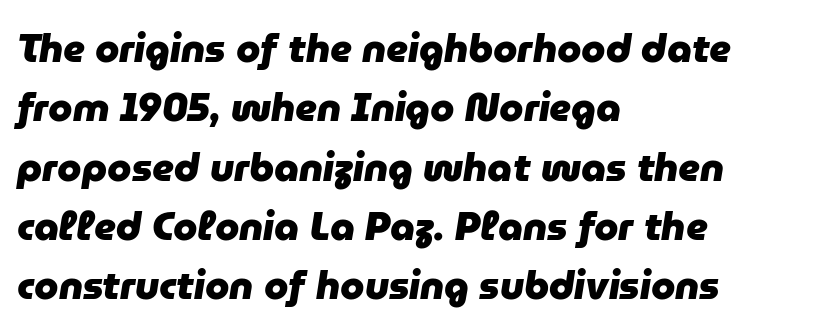
A clean baseline with only descenders dipping below it. Summary of weight: heavy, a full bold. The rendering uses natural spacing where letterforms have individual widths. It's the slanting kind of type.
